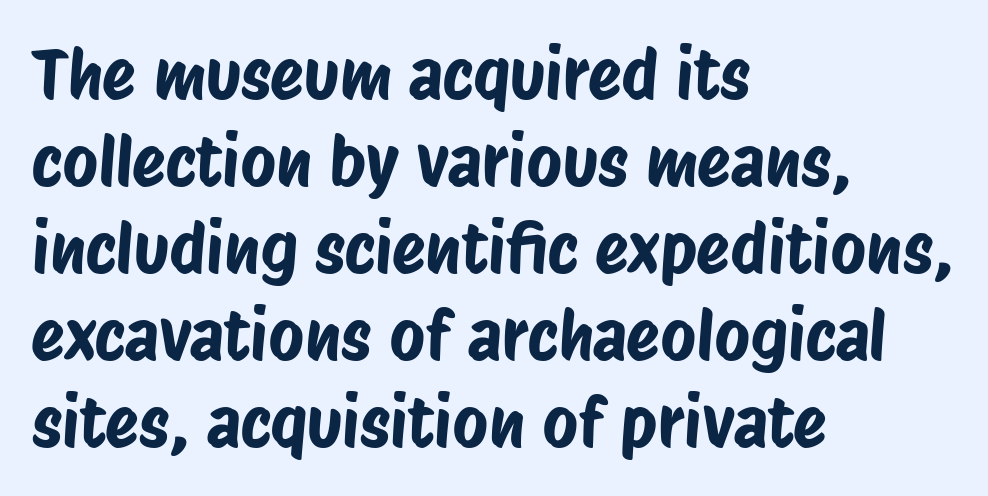
The image shows 69 px condensed sans-serif type; set left-aligned, normal line spacing (1.26x), normal letter spacing, not underlined; low stroke contrast and a large x-height.
